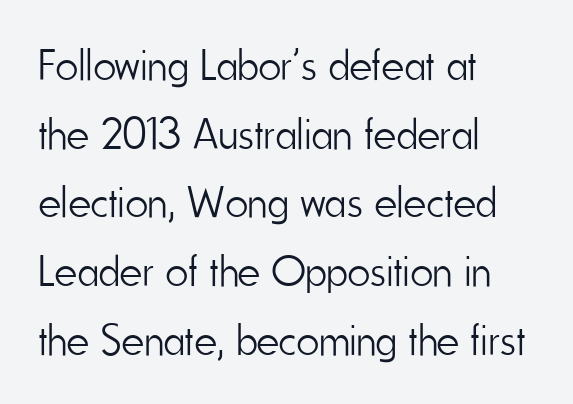
The image shows 44 px light, condensed sans-serif type, upright; set left-aligned, normal line spacing (1.56x), normal letter spacing, not underlined; low stroke contrast and a small x-height.
